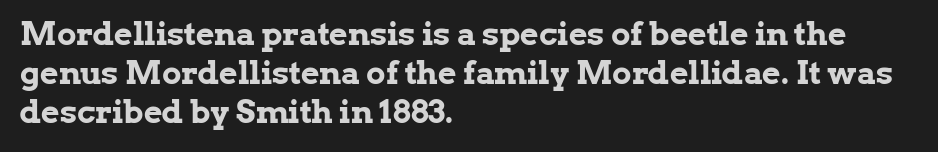
{"serif": "yes", "italic": "no", "bold": "yes", "weight": "bold", "width": "normal", "stroke_contrast": "low", "x_height": "medium", "monospaced": "no", "underline": "no", "align": "left", "line_spacing_ratio": 1.22, "letter_spacing": "normal", "letter_spacing_em": 0.0, "glyph_px": 32}
